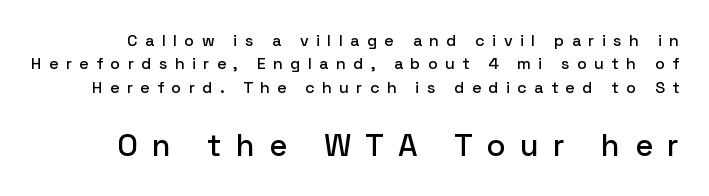
Q: Is the text italic (slanted)? A: No, it is upright.
Q: Is the typeface a serif or a sans-serif typeface? A: Sans-serif.
Q: Is the text underlined? A: No.
Q: Is the spacing between letters normal or unusually wide? A: Unusually wide.
Q: Is the spacing between lines tight, normal or loose? A: Normal.
Q: Which block of text is set in a larger size, the first (top) or the second (bottom)? A: The second (bottom) one.
Q: Width (condensed, normal, or wide)? A: Normal.
Q: Stroke contrast? A: Low.
Q: x-height? A: Medium.
Q: Monospaced? A: No.
